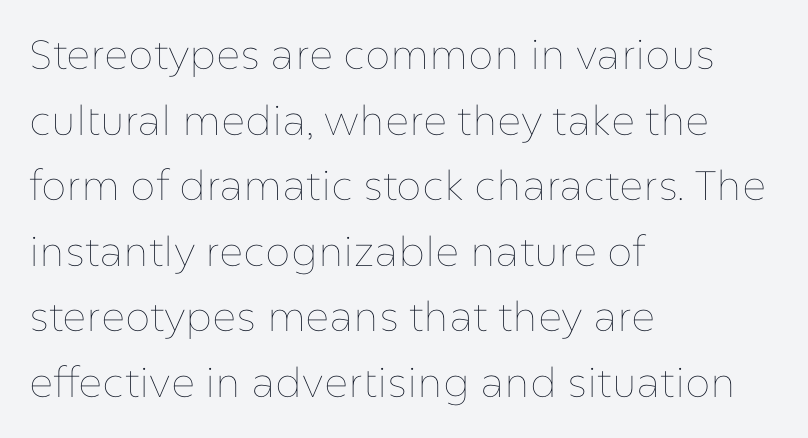
Q: Is the text bold? A: No.
Q: Is the text italic (slanted)? A: No, it is upright.
Q: Is the text underlined? A: No.
Q: How is the paragraph aligned? A: Left-aligned.
Q: Is the spacing between letters normal or unusually wide? A: Normal.
Q: Is the spacing between lines tight, normal or loose? A: Normal.
Q: Width (condensed, normal, or wide)? A: Normal.
Q: Stroke contrast? A: Low.
Q: x-height? A: Medium.
Q: Monospaced? A: No.
